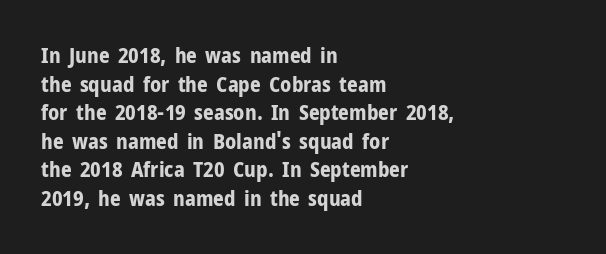
Q: Is the text bold? A: Yes.
Q: Is the text italic (slanted)? A: No, it is upright.
Q: Is the text underlined? A: No.
Q: How is the paragraph aligned? A: Left-aligned.
Q: Is the spacing between letters normal or unusually wide? A: Normal.
Q: Is the spacing between lines tight, normal or loose? A: Normal.
